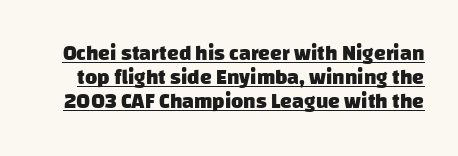
The image shows 21 px bold type; set tight line spacing (1.15x), normal letter spacing, underlined.
